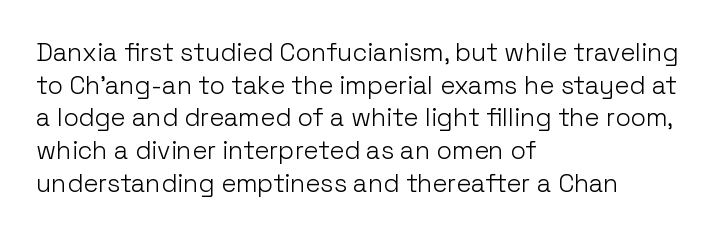
{"italic": "no", "bold": "no", "underline": "no", "align": "left", "line_spacing": "normal", "line_spacing_ratio": 1.31, "letter_spacing": "normal", "letter_spacing_em": 0.0, "glyph_px": 25}
